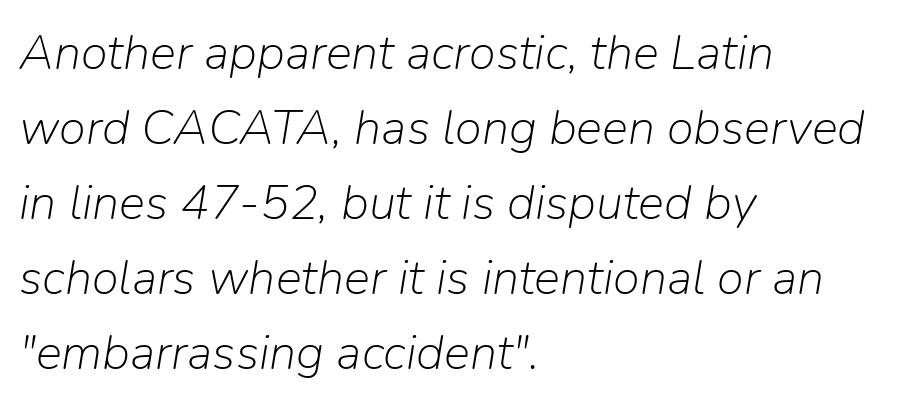
{"italic": "yes", "lean": "right", "slant_degrees": 9, "bold": "no", "weight": "light", "width": "normal", "stroke_contrast": "low", "x_height": "medium", "monospaced": "no", "underline": "no", "align": "left", "line_spacing": "normal", "line_spacing_ratio": 1.53, "letter_spacing": "normal", "letter_spacing_em": 0.0, "glyph_px": 49}
